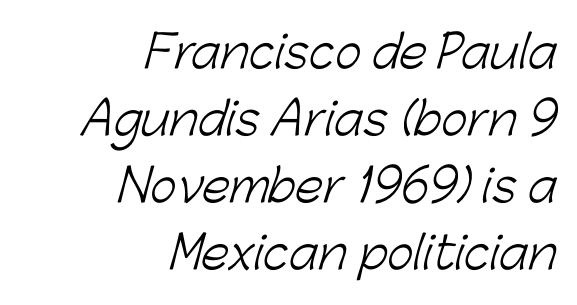
{"serif": "no", "bold": "no", "weight": "light", "width": "normal", "stroke_contrast": "low", "x_height": "medium", "monospaced": "no", "underline": "no", "align": "right", "line_spacing": "normal", "line_spacing_ratio": 1.49, "letter_spacing": "normal", "letter_spacing_em": 0.0, "glyph_px": 45}
